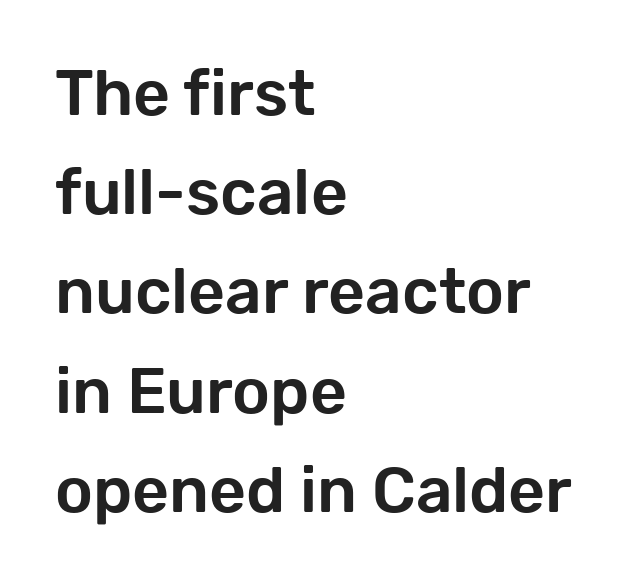
Q: Is the text italic (slanted)? A: No, it is upright.
Q: Is the typeface a serif or a sans-serif typeface? A: Sans-serif.
Q: Is the text underlined? A: No.
Q: How is the paragraph aligned? A: Left-aligned.
Q: Is the spacing between letters normal or unusually wide? A: Normal.
Q: Is the spacing between lines tight, normal or loose? A: Normal.
Q: Width (condensed, normal, or wide)? A: Normal.
Q: Stroke contrast? A: Low.
Q: x-height? A: Medium.
Q: Monospaced? A: No.
